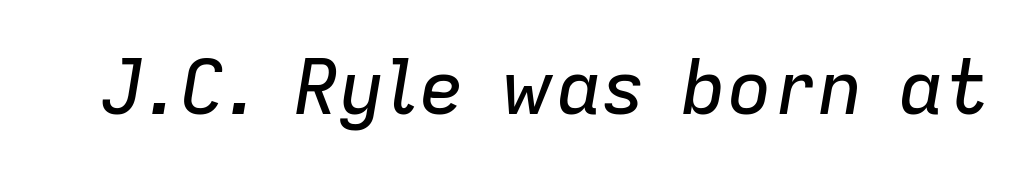
{"italic": "yes", "lean": "right", "slant_degrees": 9, "width": "normal", "stroke_contrast": "low", "x_height": "medium", "monospaced": "no", "underline": "no", "letter_spacing": "normal", "letter_spacing_em": 0.0, "glyph_px": 76}
